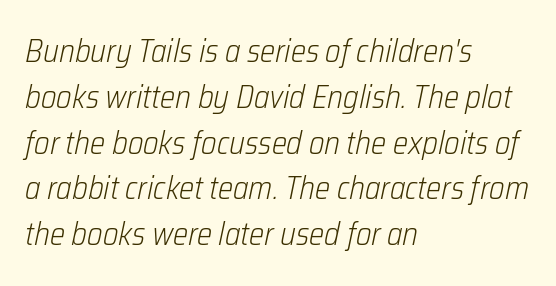
One-word summary of the alignment: left. Note the varied advance widths — an 'i' is clearly narrower than an 'm'. A clean baseline with only descenders dipping below it. Each new line begins a customary step beneath the previous one. Emphasis-style slanted type is in use.
